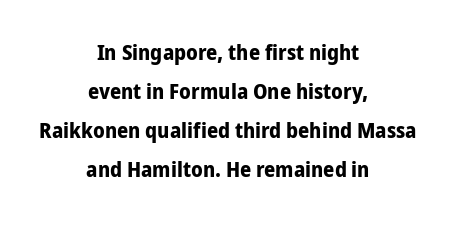
{"italic": "no", "bold": "yes", "underline": "no", "align": "center", "line_spacing_ratio": 1.78, "letter_spacing": "normal", "letter_spacing_em": 0.0, "glyph_px": 22}
